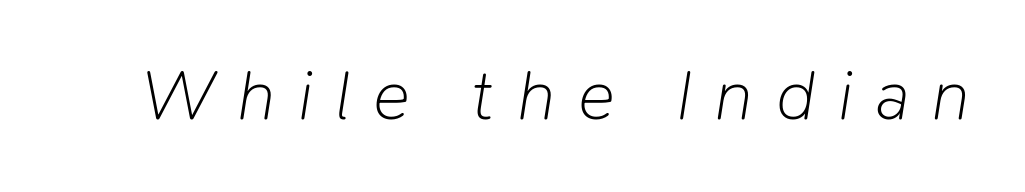
The image shows 70 px light type, italic (leaning right); set unusually wide letter spacing (+0.32 em), not underlined; low stroke contrast and a medium x-height.
